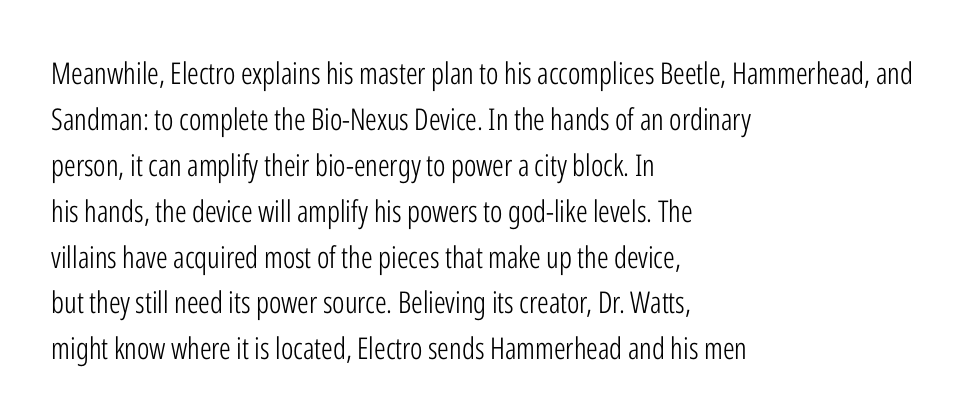
Q: Is the text bold? A: No.
Q: Is the text italic (slanted)? A: No, it is upright.
Q: Is the typeface a serif or a sans-serif typeface? A: Sans-serif.
Q: Is the text underlined? A: No.
Q: How is the paragraph aligned? A: Left-aligned.
Q: Is the spacing between letters normal or unusually wide? A: Normal.
Q: Is the spacing between lines tight, normal or loose? A: Normal.
Q: Width (condensed, normal, or wide)? A: Condensed.
Q: Stroke contrast? A: Low.
Q: x-height? A: Medium.
Q: Monospaced? A: No.
